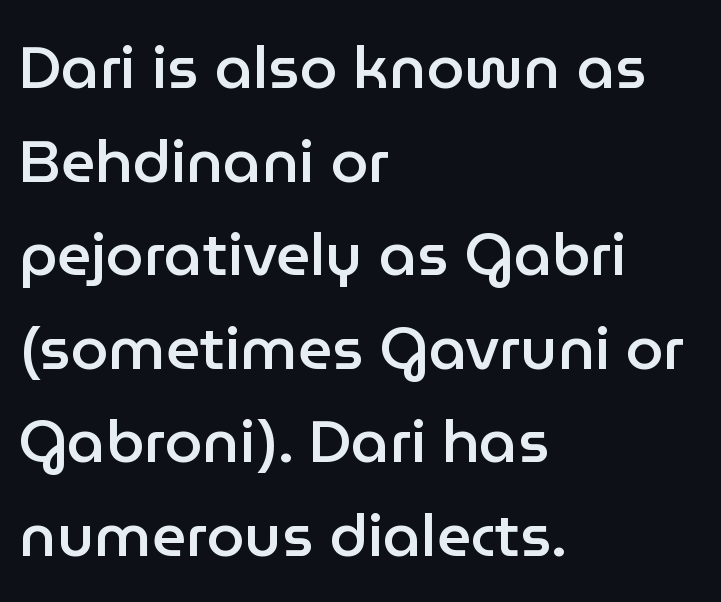
A semibold gives these letters moderate extra thickness, short of bold. Serif or sans? Sans — the stroke terminals are bare. Think of a printed novel: that variable character pitch is what you see here. The specimen reads as upright at a glance. Vertical spacing — default. Letter spacing: default.
